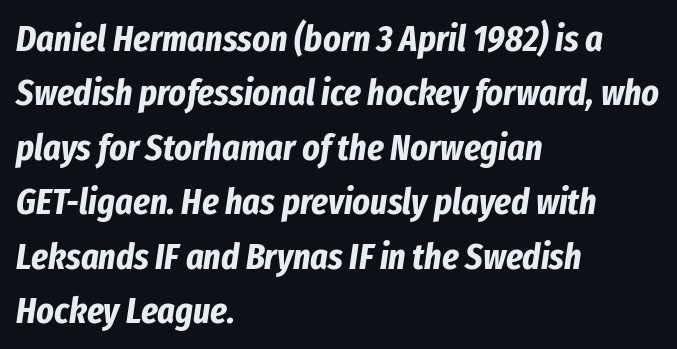
Q: Is the text bold? A: Yes.
Q: Is the text italic (slanted)? A: Yes, it leans right by about 8 degrees.
Q: Is the text underlined? A: No.
Q: How is the paragraph aligned? A: Left-aligned.
Q: Is the spacing between letters normal or unusually wide? A: Normal.
Q: Is the spacing between lines tight, normal or loose? A: Normal.
Q: Width (condensed, normal, or wide)? A: Condensed.
Q: Stroke contrast? A: Low.
Q: x-height? A: Medium.
Q: Monospaced? A: No.
